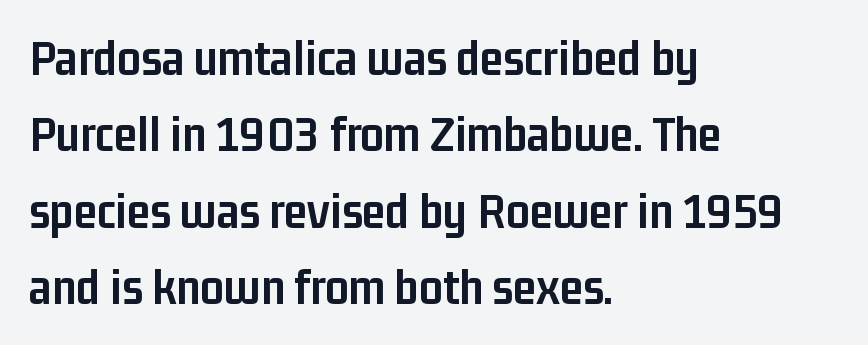
Short and long lines alike share a common starting point at left. The letters sit at their default tracking, neither squeezed nor spread. You could not count columns in this text — the font is proportionally spaced. Designer's note — italics off, roman on. No feet cap the strokes, marking this as sans-serif type.
